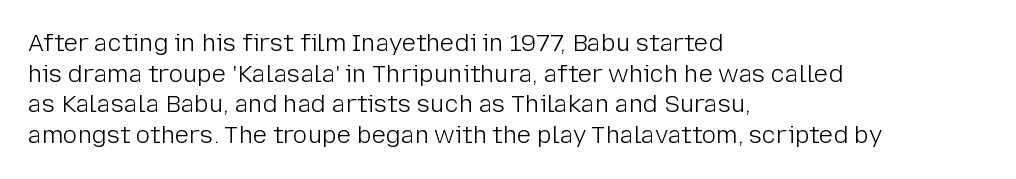
{"italic": "no", "bold": "no", "underline": "no", "align": "left", "line_spacing": "normal", "line_spacing_ratio": 1.28, "letter_spacing": "normal", "letter_spacing_em": 0.0, "glyph_px": 24}
